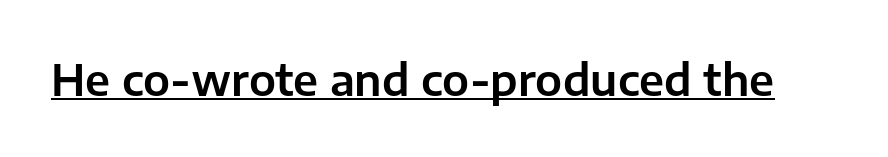
{"serif": "no", "italic": "no", "width": "normal", "stroke_contrast": "low", "x_height": "medium", "monospaced": "no", "underline": "yes", "letter_spacing": "normal", "letter_spacing_em": 0.0, "glyph_px": 43}
